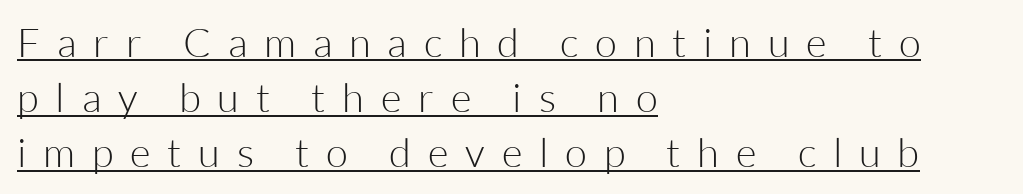
Q: Is the text bold? A: No.
Q: Is the text italic (slanted)? A: No, it is upright.
Q: Is the typeface a serif or a sans-serif typeface? A: Sans-serif.
Q: Is the text underlined? A: Yes.
Q: How is the paragraph aligned? A: Left-aligned.
Q: Is the spacing between letters normal or unusually wide? A: Unusually wide.
Q: Is the spacing between lines tight, normal or loose? A: Normal.
Q: Width (condensed, normal, or wide)? A: Normal.
Q: Stroke contrast? A: Low.
Q: x-height? A: Medium.
Q: Monospaced? A: No.
